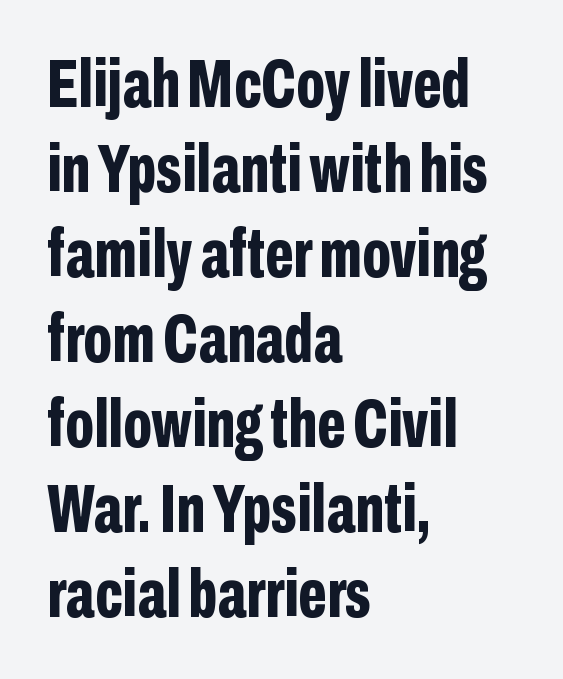
The rows are spaced the way most documents space them. Left-aligned paragraph, ragged on the right. No italicization has been applied; the sample stays upright. Underlining? Definitely not there. Honestly, the letter spacing is just normal — you wouldn't notice it. This is heavy type, rendered in bold.
